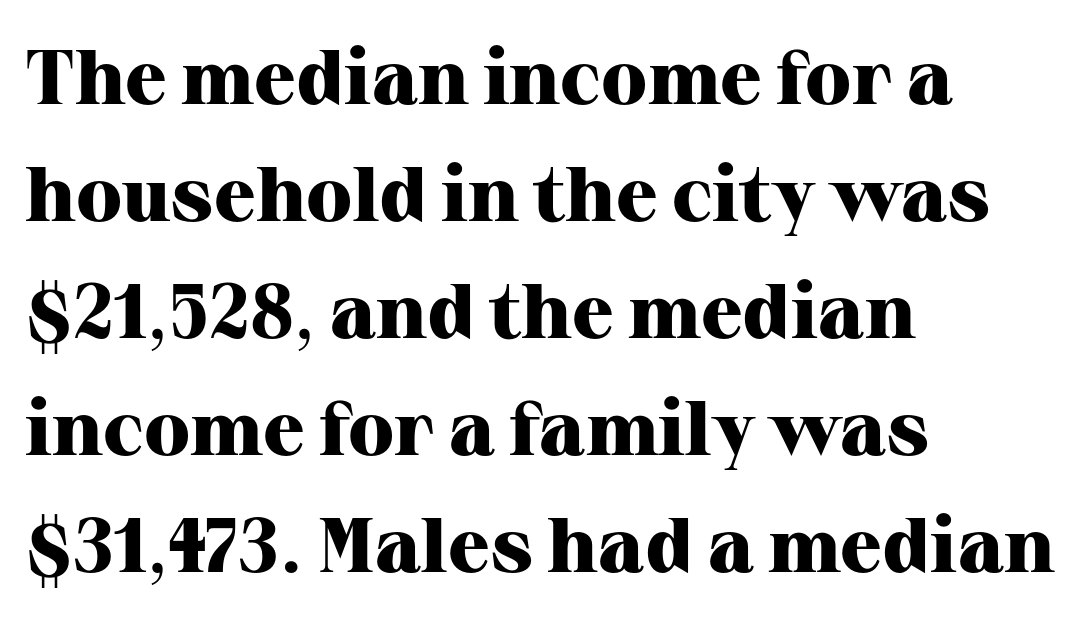
{"serif": "yes", "italic": "no", "bold": "yes", "weight": "heavy", "width": "normal", "stroke_contrast": "high", "x_height": "medium", "monospaced": "no", "underline": "no", "align": "left", "line_spacing": "normal", "line_spacing_ratio": 1.52, "letter_spacing": "normal", "letter_spacing_em": 0.0, "glyph_px": 77}
